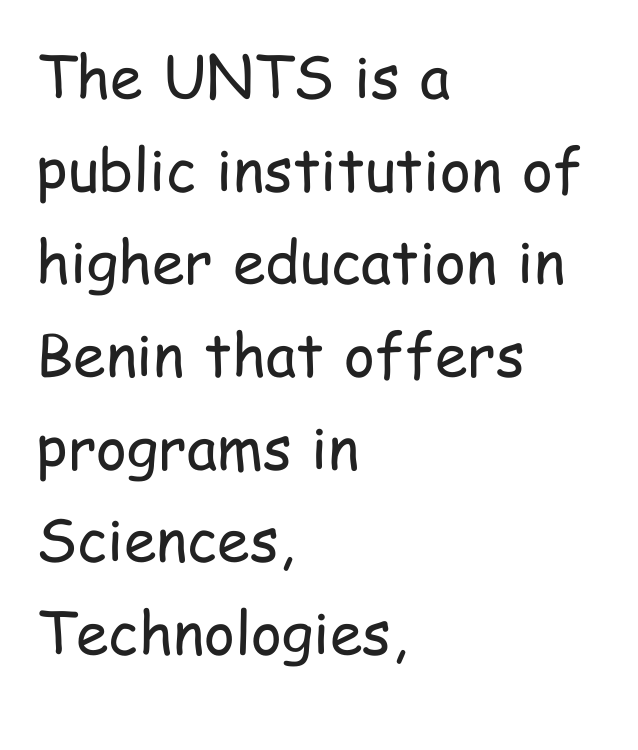
The designer went with a sans here, leaving each stem footless. Italic: no, the glyphs are upright roman. Teacher's note: observe the even left margin — that is flush-left alignment. Is this a heavy cut? Hardly; it is regular or lighter.
